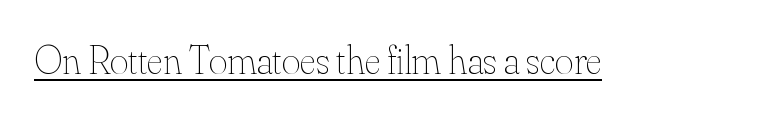
Glyph-to-glyph distance matches everyday printed text. Here the designer chose a conventional face with non-uniform glyph widths. The lettering stays uniformly vertical, giving the passage a roman look. Has an underline been added? It has. The face looks like a standard text weight, possibly lighter.
